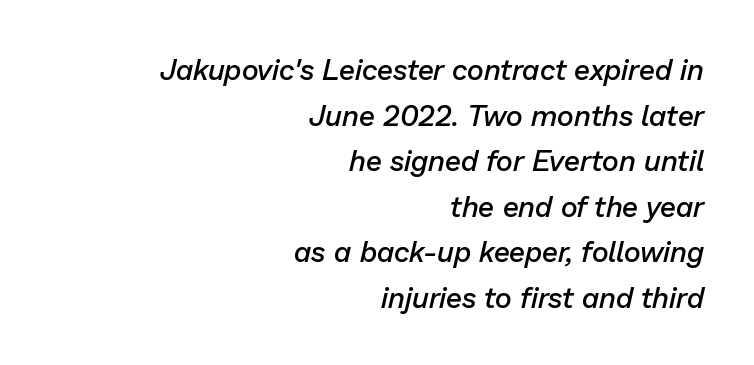
{"italic": "yes", "lean": "right", "slant_degrees": 13, "bold": "semi", "weight": "semibold", "width": "normal", "stroke_contrast": "low", "x_height": "medium", "monospaced": "no", "underline": "no", "align": "right", "line_spacing": "normal", "line_spacing_ratio": 1.57, "letter_spacing": "normal", "letter_spacing_em": 0.0, "glyph_px": 29}
